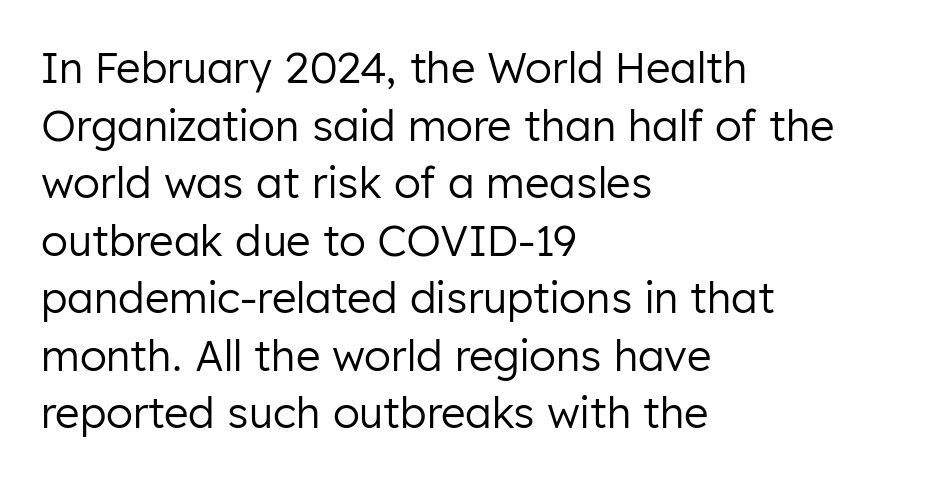
{"serif": "no", "italic": "no", "bold": "no", "weight": "regular", "width": "normal", "stroke_contrast": "low", "x_height": "medium", "monospaced": "no", "underline": "no", "align": "left", "line_spacing": "normal", "line_spacing_ratio": 1.37, "letter_spacing": "normal", "letter_spacing_em": 0.0, "glyph_px": 42}
